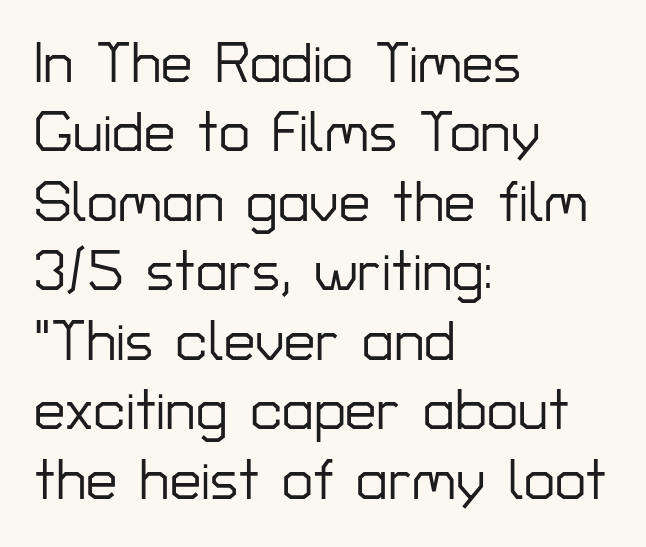
These lines are composed in type without serifs. The font's upright variant was chosen for this text. The ragged edge is on the right, which tells us the setting is flush left. Proportional: the letters do not fall into vertical columns. Caption: standard tracking, unaltered. Underlining? Definitely not there.
